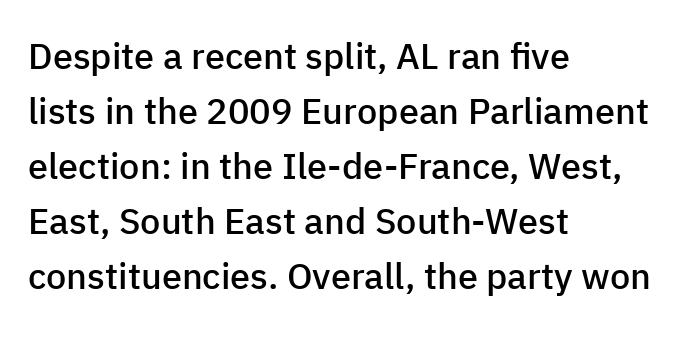
{"serif": "no", "italic": "no", "bold": "semi", "weight": "semibold", "width": "normal", "stroke_contrast": "low", "x_height": "medium", "monospaced": "no", "underline": "no", "align": "left", "line_spacing": "normal", "line_spacing_ratio": 1.53, "letter_spacing": "normal", "letter_spacing_em": 0.0, "glyph_px": 36}
